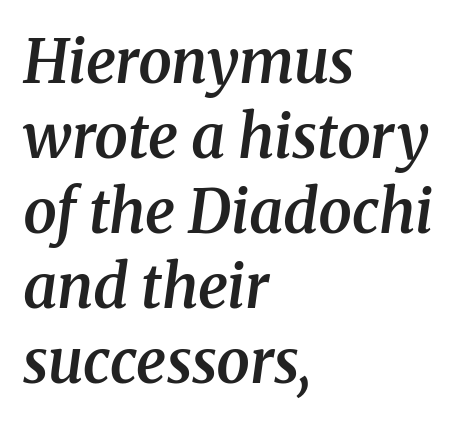
Q: Is the text bold? A: Semi-bold.
Q: Is the text italic (slanted)? A: Yes, it leans right by about 8 degrees.
Q: Is the typeface a serif or a sans-serif typeface? A: Serif.
Q: Is the text underlined? A: No.
Q: How is the paragraph aligned? A: Left-aligned.
Q: Is the spacing between letters normal or unusually wide? A: Normal.
Q: Is the spacing between lines tight, normal or loose? A: Normal.
Q: Width (condensed, normal, or wide)? A: Normal.
Q: Stroke contrast? A: Medium.
Q: x-height? A: Medium.
Q: Monospaced? A: No.
